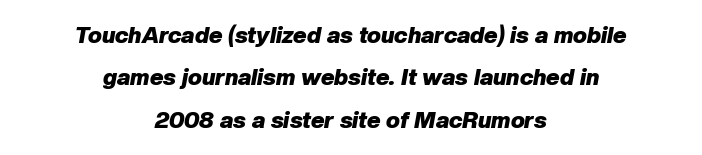
{"italic": "yes", "lean": "right", "slant_degrees": 10, "bold": "yes", "underline": "no", "align": "center", "line_spacing_ratio": 1.84, "letter_spacing": "normal", "letter_spacing_em": 0.0, "glyph_px": 23}
